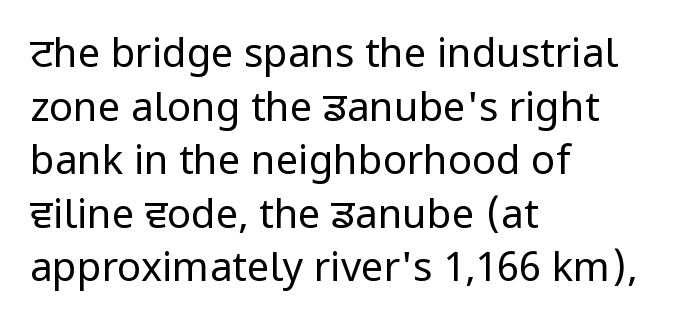
Compared with typical body copy, the letter spacing here is the same. Looks like regular typesetting: each glyph gets only the width it needs. Line starts are locked; line ends wander. The font is comparable to plain body text, perhaps lighter.
